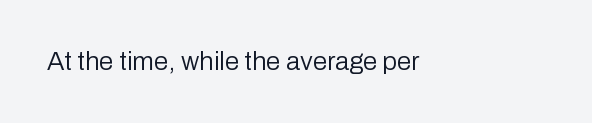
The image shows 26 px text type, upright; set left-aligned, normal letter spacing, not underlined.
